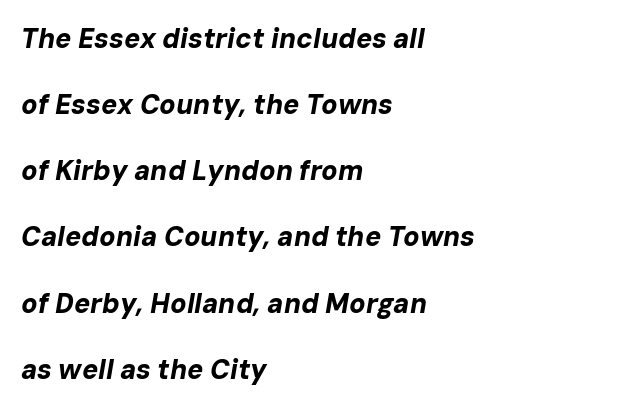
Q: Is the text bold? A: Yes.
Q: Is the text italic (slanted)? A: Yes, it leans right by about 10 degrees.
Q: Is the text underlined? A: No.
Q: How is the paragraph aligned? A: Left-aligned.
Q: Is the spacing between letters normal or unusually wide? A: Normal.
Q: Is the spacing between lines tight, normal or loose? A: Loose.
